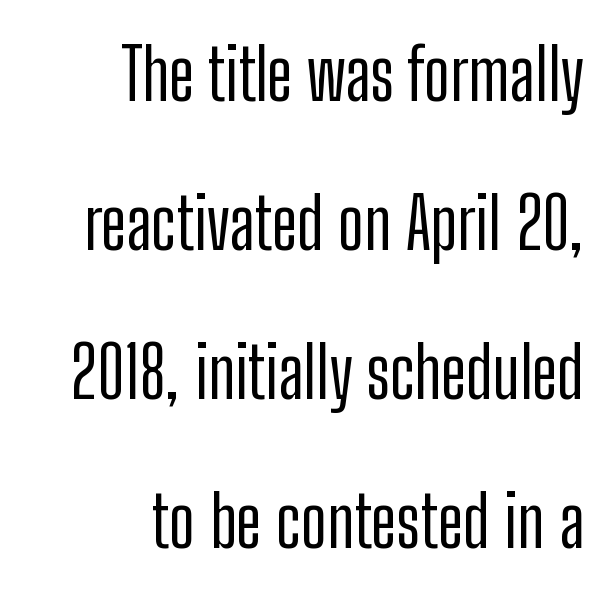
{"serif": "no", "italic": "no", "width": "condensed", "stroke_contrast": "low", "x_height": "medium", "monospaced": "no", "underline": "no", "align": "right", "line_spacing": "loose", "line_spacing_ratio": 2.13, "letter_spacing": "normal", "letter_spacing_em": 0.0, "glyph_px": 70}
